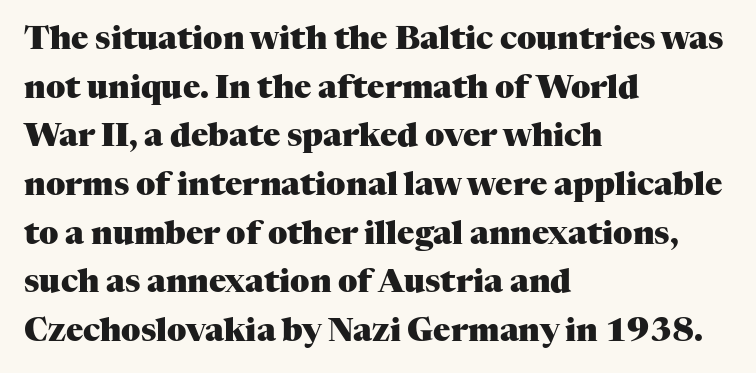
{"serif": "yes", "italic": "no", "bold": "yes", "weight": "heavy", "width": "normal", "stroke_contrast": "medium", "x_height": "medium", "monospaced": "no", "underline": "no", "align": "left", "line_spacing": "normal", "line_spacing_ratio": 1.52, "letter_spacing": "normal", "letter_spacing_em": 0.0, "glyph_px": 32}
